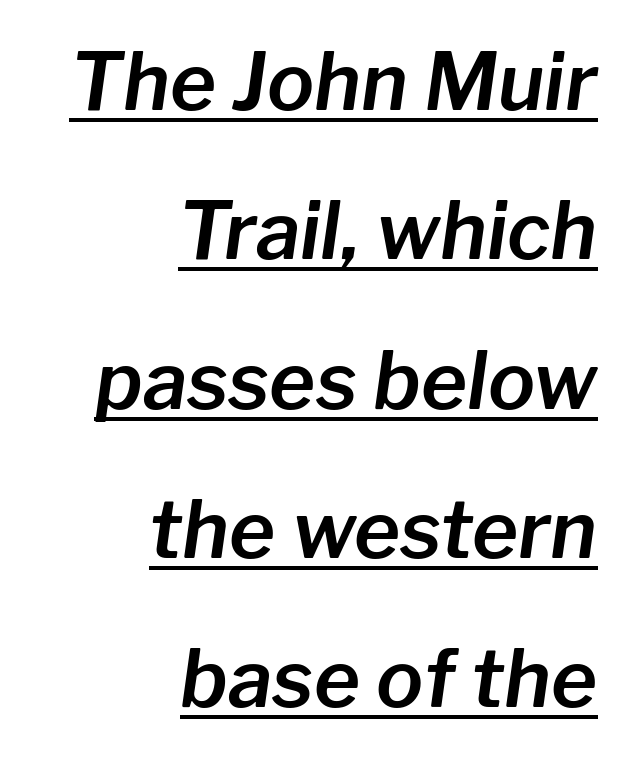
{"italic": "yes", "lean": "right", "slant_degrees": 8, "width": "normal", "stroke_contrast": "low", "x_height": "medium", "monospaced": "no", "underline": "yes", "align": "right", "line_spacing_ratio": 1.89, "letter_spacing": "normal", "letter_spacing_em": 0.0, "glyph_px": 79}
